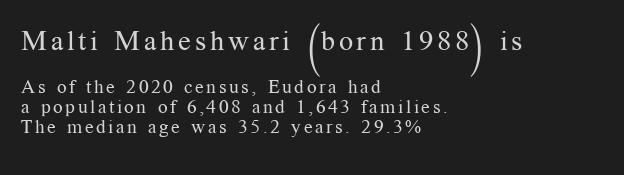
The image shows 28 px regular-weight serif type, upright; set left-aligned, tight line spacing (1.06x), not underlined; the first (top) block is 1.47x larger; medium stroke contrast and a medium x-height.
